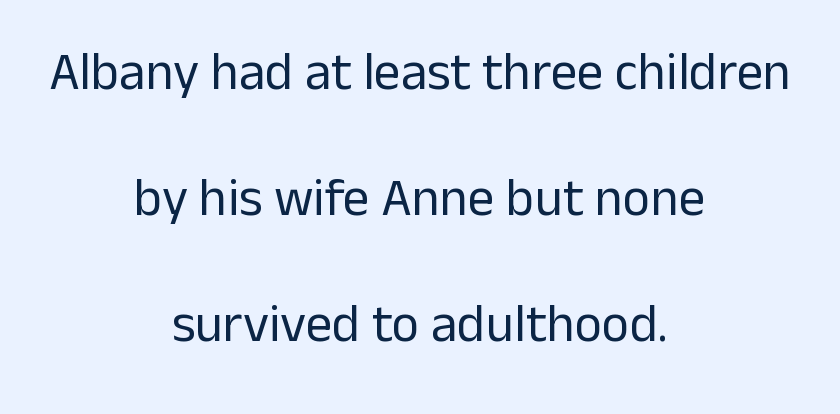
{"serif": "no", "italic": "no", "bold": "no", "weight": "regular", "width": "normal", "stroke_contrast": "low", "x_height": "medium", "monospaced": "no", "underline": "no", "align": "center", "line_spacing": "loose", "line_spacing_ratio": 2.38, "letter_spacing": "normal", "letter_spacing_em": 0.0, "glyph_px": 53}
